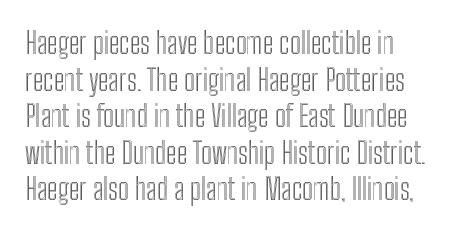
The passage shown is typed in a proportional face where columns would drift. The zone under the glyphs is completely vacant. The ragged edge is on the right, which tells us the setting is flush left. The leading is moderate, giving the passage an even texture.
